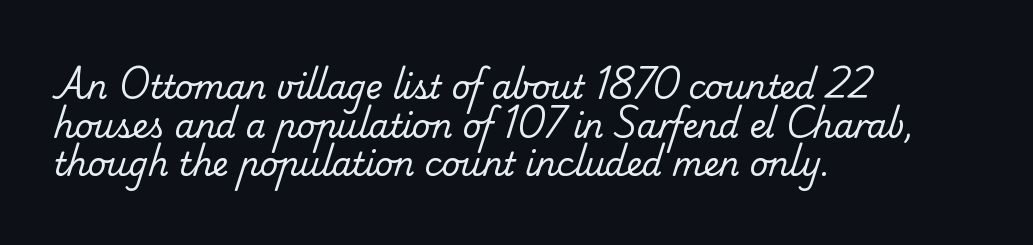
Serifs: yes, visible at the terminals of the letterforms. The passage shown has conventional tracking throughout. Do the characters align in a grid? No, the font is proportional. Glance below the letters and you will spot only blank space. A classic flush-left, rag-right setting is used for this passage.
